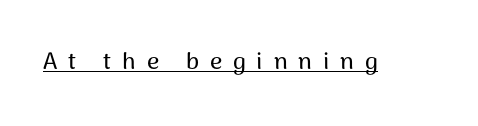
Q: Is the text italic (slanted)? A: No, it is upright.
Q: Is the text underlined? A: Yes.
Q: Is the spacing between letters normal or unusually wide? A: Unusually wide.
